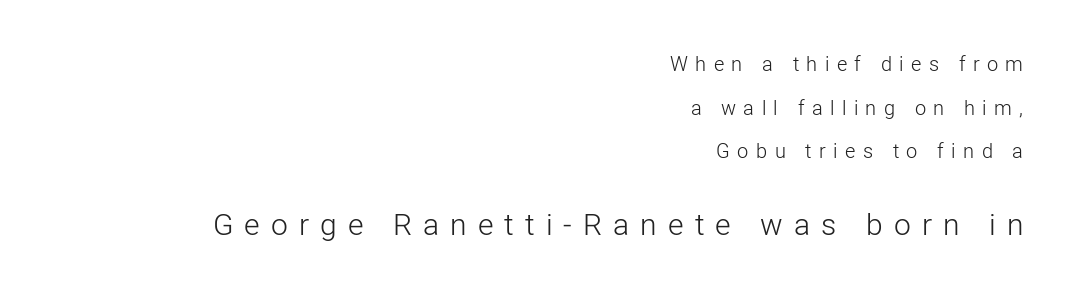
Q: Is the text bold? A: No.
Q: Is the text italic (slanted)? A: No, it is upright.
Q: Is the typeface a serif or a sans-serif typeface? A: Sans-serif.
Q: Is the text underlined? A: No.
Q: How is the paragraph aligned? A: Right-aligned.
Q: Is the spacing between letters normal or unusually wide? A: Unusually wide.
Q: Is the spacing between lines tight, normal or loose? A: Loose.
Q: Which block of text is set in a larger size, the first (top) or the second (bottom)? A: The second (bottom) one.
Q: Width (condensed, normal, or wide)? A: Normal.
Q: Stroke contrast? A: Low.
Q: x-height? A: Medium.
Q: Monospaced? A: No.
